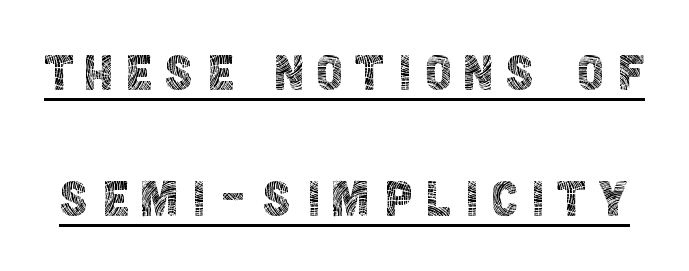
The image shows 62 px thin, condensed sans-serif type, upright; set loose line spacing (2.03x), underlined; a large x-height.
